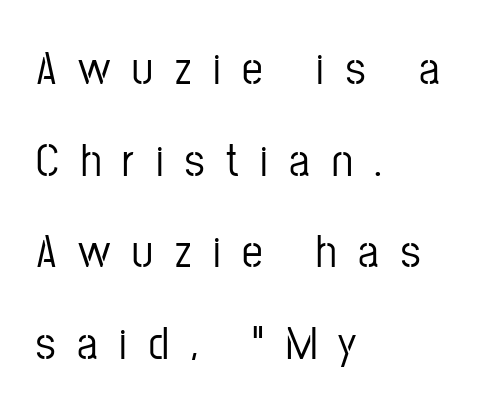
The image shows 46 px condensed sans-serif type, upright; set left-aligned, loose line spacing (1.99x), unusually wide letter spacing (+0.47 em), not underlined; low stroke contrast and a medium x-height.
